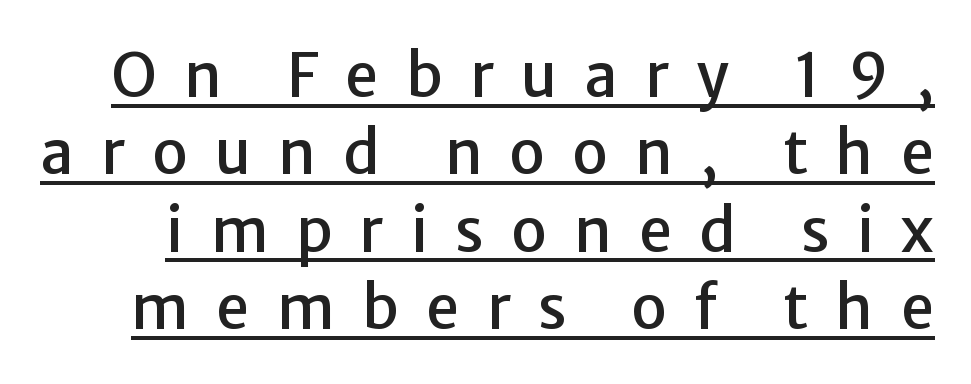
Does a line run under the words? Yes, clearly. Here the designer chose a conventional face with non-uniform glyph widths. Words appear elongated and porous because spacing is wide. Does the type have serifs? No, each stem ends abruptly.
